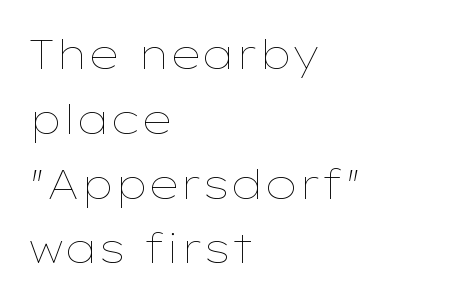
{"italic": "no", "bold": "no", "weight": "thin", "width": "wide", "stroke_contrast": "low", "x_height": "medium", "monospaced": "no", "underline": "no", "align": "left", "line_spacing": "normal", "line_spacing_ratio": 1.58, "letter_spacing": "normal", "letter_spacing_em": 0.0, "glyph_px": 41}
